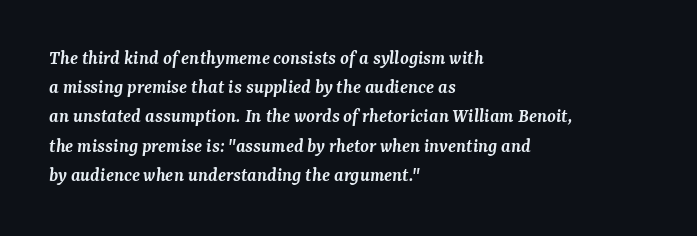
{"italic": "yes", "lean": "right", "slant_degrees": 7, "bold": "semi", "underline": "no", "align": "left", "line_spacing": "normal", "line_spacing_ratio": 1.46, "letter_spacing": "normal", "letter_spacing_em": 0.0, "glyph_px": 20}
